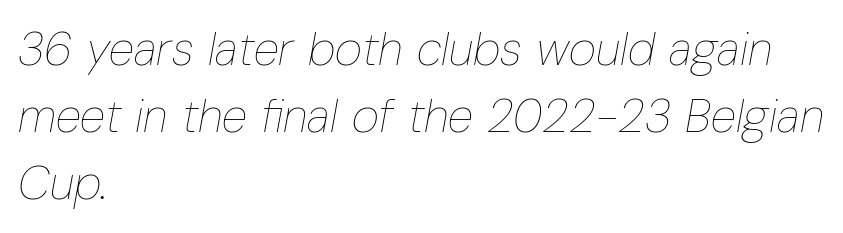
The image shows 47 px thin, condensed type, italic (leaning right); set left-aligned, normal line spacing (1.43x), normal letter spacing, not underlined; low stroke contrast and a medium x-height.
